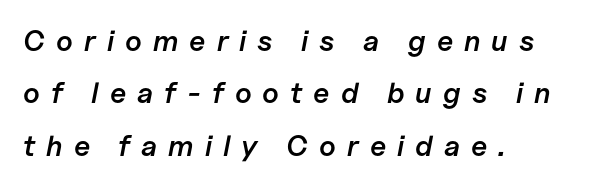
Q: Is the text bold? A: Semi-bold.
Q: Is the text italic (slanted)? A: Yes, it leans right by about 11 degrees.
Q: Is the text underlined? A: No.
Q: How is the paragraph aligned? A: Left-aligned.
Q: Is the spacing between letters normal or unusually wide? A: Unusually wide.
Q: Width (condensed, normal, or wide)? A: Normal.
Q: Stroke contrast? A: Low.
Q: x-height? A: Medium.
Q: Monospaced? A: No.
